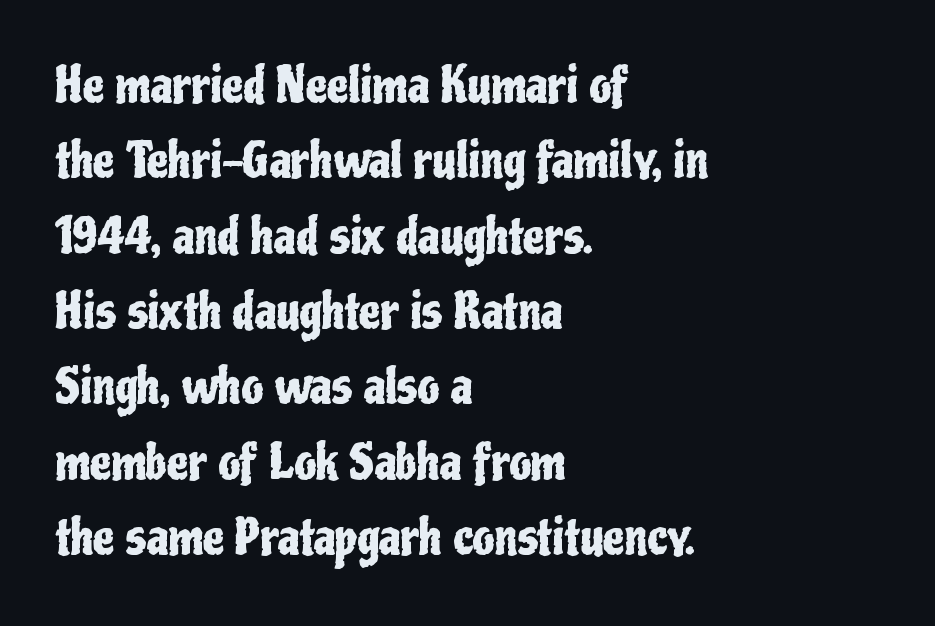
{"serif": "no", "italic": "no", "width": "condensed", "stroke_contrast": "low", "x_height": "medium", "monospaced": "no", "underline": "no", "align": "left", "line_spacing": "normal", "line_spacing_ratio": 1.57, "letter_spacing": "normal", "letter_spacing_em": 0.0, "glyph_px": 48}
